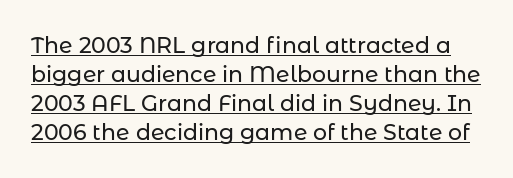
{"italic": "no", "underline": "yes", "line_spacing": "normal", "line_spacing_ratio": 1.32, "letter_spacing": "normal", "letter_spacing_em": 0.0, "glyph_px": 22}
